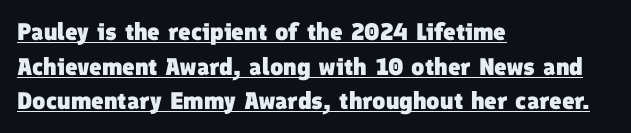
The image shows 24 px bold type; set left-aligned, normal line spacing (1.44x), normal letter spacing, underlined.
